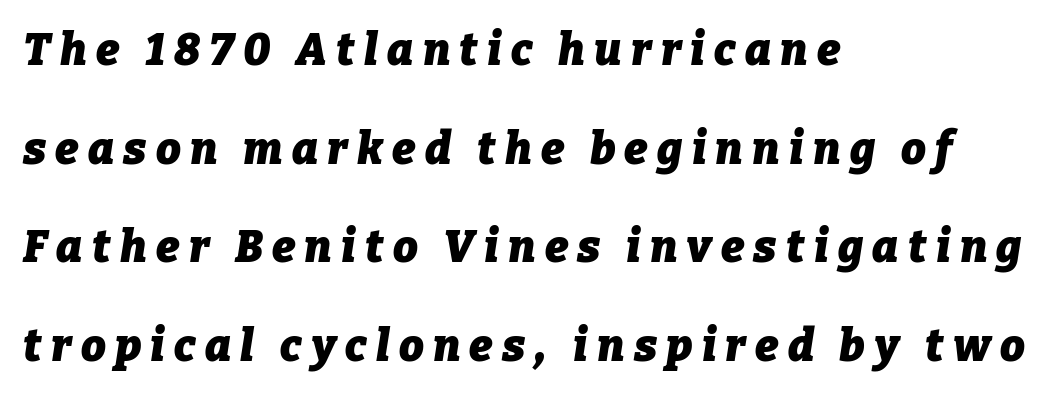
{"italic": "yes", "lean": "right", "slant_degrees": 9, "bold": "yes", "weight": "heavy", "width": "normal", "stroke_contrast": "low", "x_height": "medium", "monospaced": "no", "underline": "no", "align": "left", "line_spacing": "loose", "line_spacing_ratio": 2.24, "letter_spacing": "wide", "letter_spacing_em": 0.21, "glyph_px": 44}
